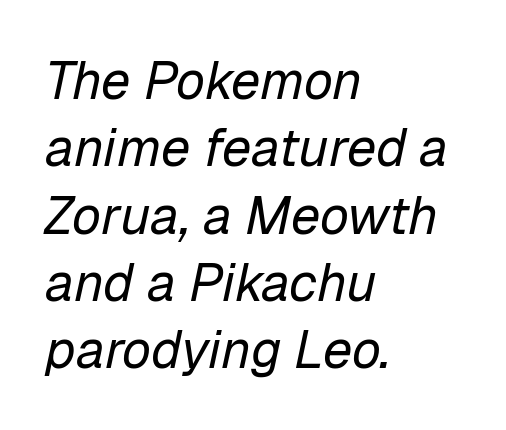
{"italic": "yes", "lean": "right", "slant_degrees": 12, "bold": "no", "weight": "regular", "width": "normal", "stroke_contrast": "low", "x_height": "medium", "monospaced": "no", "underline": "no", "align": "left", "line_spacing": "normal", "line_spacing_ratio": 1.27, "letter_spacing": "normal", "letter_spacing_em": 0.0, "glyph_px": 53}
